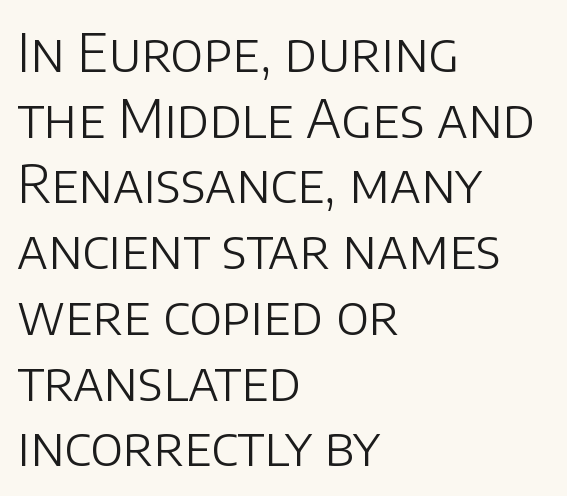
{"serif": "no", "italic": "no", "bold": "no", "weight": "light", "width": "normal", "stroke_contrast": "low", "x_height": "large", "monospaced": "no", "underline": "no", "align": "left", "line_spacing_ratio": 1.24, "letter_spacing": "normal", "letter_spacing_em": 0.0, "glyph_px": 53}
